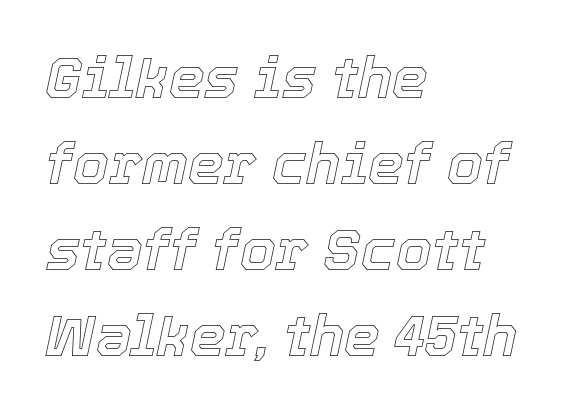
{"italic": "yes", "lean": "right", "slant_degrees": 12, "width": "normal", "x_height": "medium", "monospaced": "no", "underline": "no", "align": "left", "line_spacing": "normal", "line_spacing_ratio": 1.51, "letter_spacing": "normal", "letter_spacing_em": 0.0, "glyph_px": 57}
